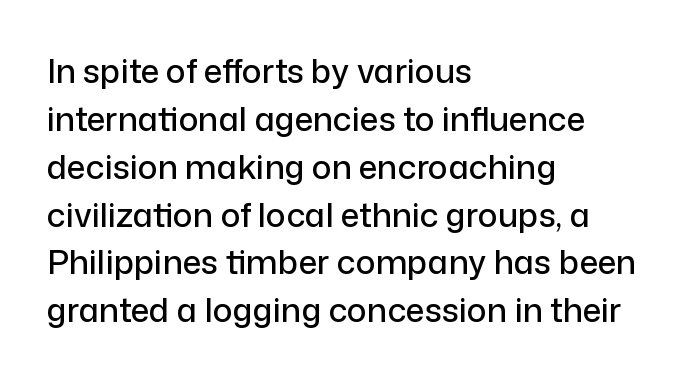
{"serif": "no", "italic": "no", "width": "normal", "stroke_contrast": "low", "x_height": "medium", "monospaced": "no", "underline": "no", "align": "left", "line_spacing": "normal", "line_spacing_ratio": 1.45, "letter_spacing": "normal", "letter_spacing_em": 0.0, "glyph_px": 33}
